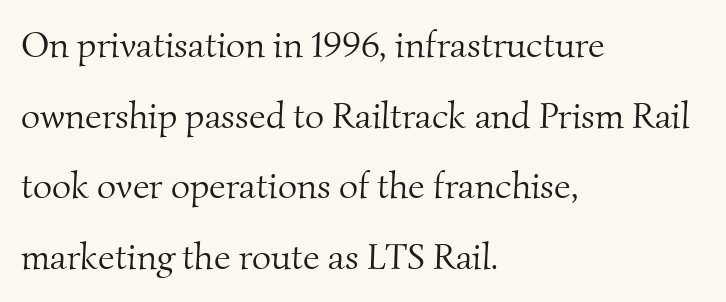
Q: Is the text bold? A: No.
Q: Is the typeface a serif or a sans-serif typeface? A: Serif.
Q: Is the text underlined? A: No.
Q: How is the paragraph aligned? A: Left-aligned.
Q: Is the spacing between letters normal or unusually wide? A: Normal.
Q: Is the spacing between lines tight, normal or loose? A: Loose.
Q: Width (condensed, normal, or wide)? A: Normal.
Q: Stroke contrast? A: Medium.
Q: x-height? A: Small.
Q: Monospaced? A: No.
